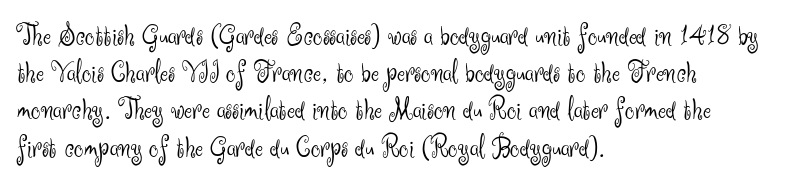
The baseline area is clear. Which margin do the lines hug? The left one — the right edge is uneven. The tracking reads as untouched default to a designer's eye. Does the type have serifs? No, each stem ends abruptly.
